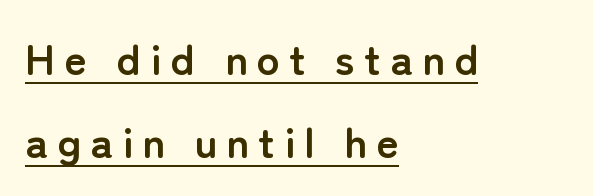
{"serif": "no", "italic": "no", "bold": "yes", "weight": "semibold", "width": "normal", "stroke_contrast": "low", "x_height": "medium", "monospaced": "no", "underline": "yes", "align": "left", "line_spacing": "loose", "line_spacing_ratio": 1.93, "letter_spacing": "wide", "letter_spacing_em": 0.21, "glyph_px": 43}
